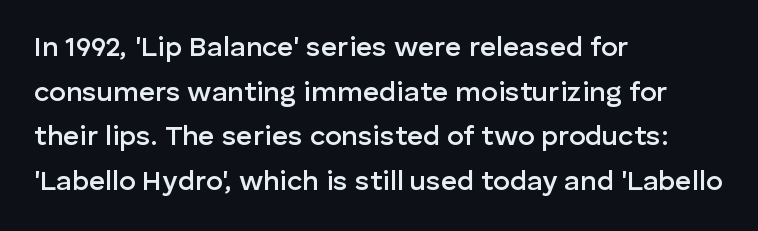
Q: Is the text bold? A: Semi-bold.
Q: Is the text italic (slanted)? A: No, it is upright.
Q: Is the typeface a serif or a sans-serif typeface? A: Sans-serif.
Q: Is the text underlined? A: No.
Q: How is the paragraph aligned? A: Left-aligned.
Q: Is the spacing between letters normal or unusually wide? A: Normal.
Q: Is the spacing between lines tight, normal or loose? A: Normal.
Q: Width (condensed, normal, or wide)? A: Normal.
Q: Stroke contrast? A: Low.
Q: x-height? A: Medium.
Q: Monospaced? A: No.
